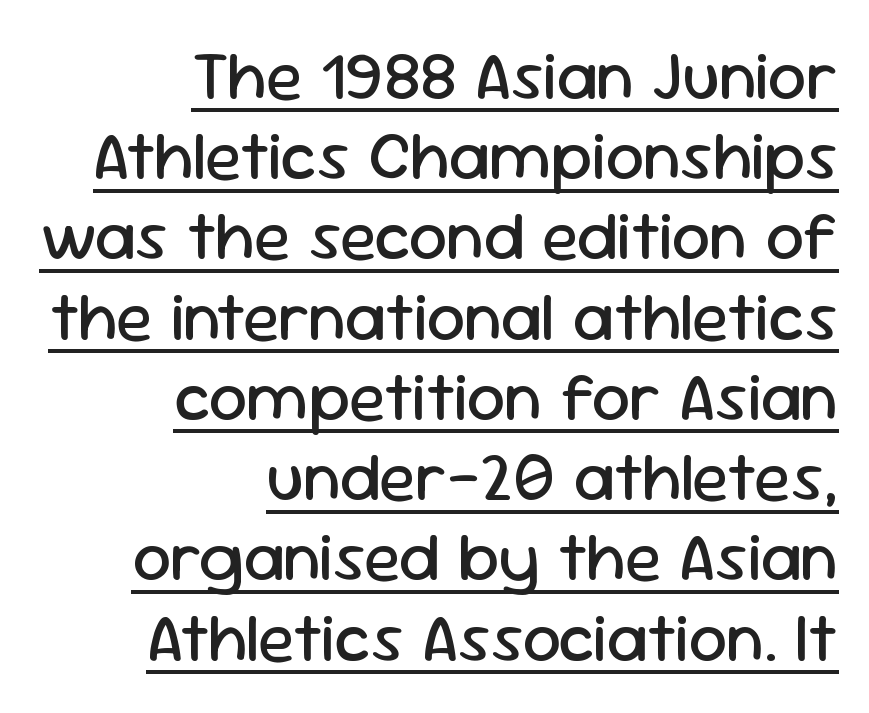
You can tell from the bare stems that sans-serif type was used. Compared with a flush-left layout, this one pins lines to the opposite, right side. Look at the tracking — it's just the regular setting, nothing added. If you drew a line through each stem, it would be perfectly vertical. The strokes are not fattened; the text isn't bold. Beneath each row of characters lies a ruled line.
